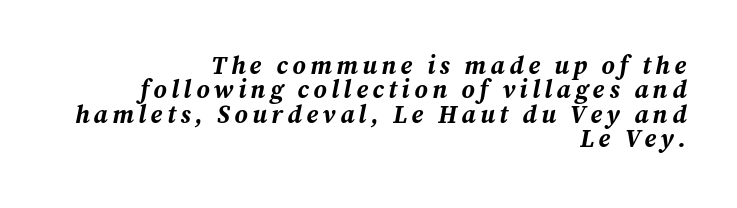
Q: Is the text bold? A: Yes.
Q: Is the text italic (slanted)? A: Yes, it leans right by about 12 degrees.
Q: Is the text underlined? A: No.
Q: How is the paragraph aligned? A: Right-aligned.
Q: Is the spacing between lines tight, normal or loose? A: Tight.
